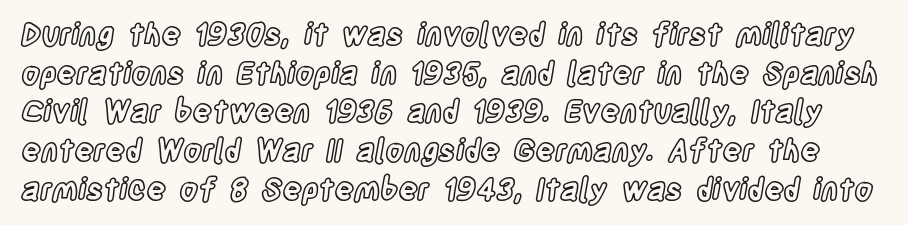
Q: Is the text italic (slanted)? A: Yes.
Q: Is the text underlined? A: No.
Q: Is the spacing between letters normal or unusually wide? A: Normal.
Q: Is the spacing between lines tight, normal or loose? A: Normal.
Q: Width (condensed, normal, or wide)? A: Condensed.
Q: x-height? A: Large.
Q: Monospaced? A: No.
